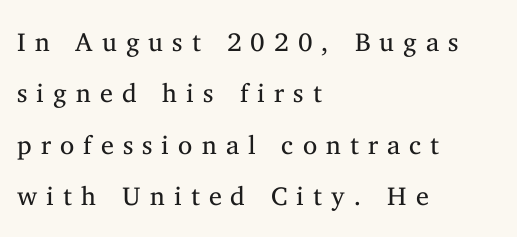
{"italic": "no", "bold": "no", "underline": "no", "align": "left", "line_spacing": "loose", "line_spacing_ratio": 1.98, "letter_spacing": "wide", "letter_spacing_em": 0.35, "glyph_px": 26}
